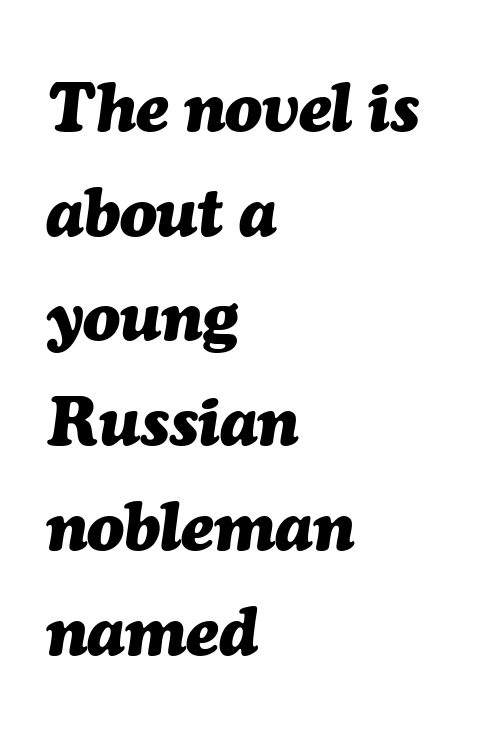
{"italic": "yes", "lean": "right", "slant_degrees": 7, "bold": "yes", "weight": "heavy", "width": "normal", "stroke_contrast": "medium", "x_height": "medium", "monospaced": "no", "underline": "no", "align": "left", "line_spacing": "normal", "line_spacing_ratio": 1.54, "letter_spacing": "normal", "letter_spacing_em": 0.0, "glyph_px": 68}
